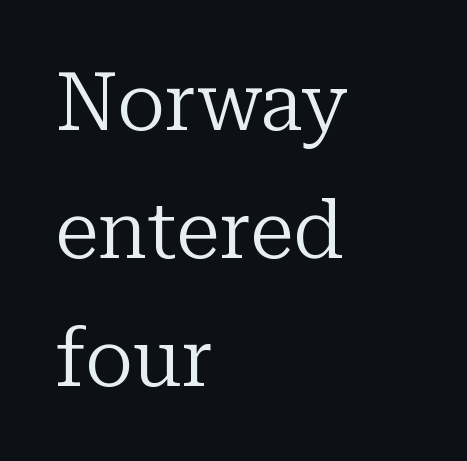
The image shows 80 px regular-weight serif type, upright; set left-aligned, normal line spacing (1.6x), normal letter spacing, not underlined; low stroke contrast and a medium x-height.
